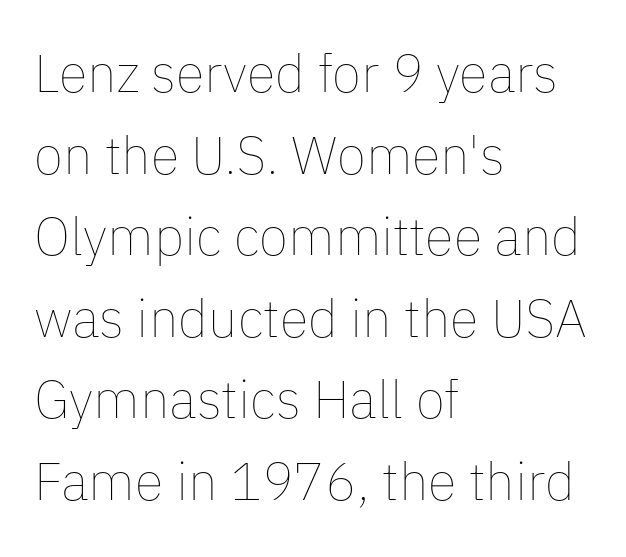
Every stem runs plumb, perpendicular to the baseline. Each new line begins a customary step beneath the previous one. Students, note that the glyphs here touch the page at normal intervals. Leftover space on each line is placed entirely after the last word. Stems here are at most as thick as an everyday book face. Only glyphs here, with clear space below each row.
